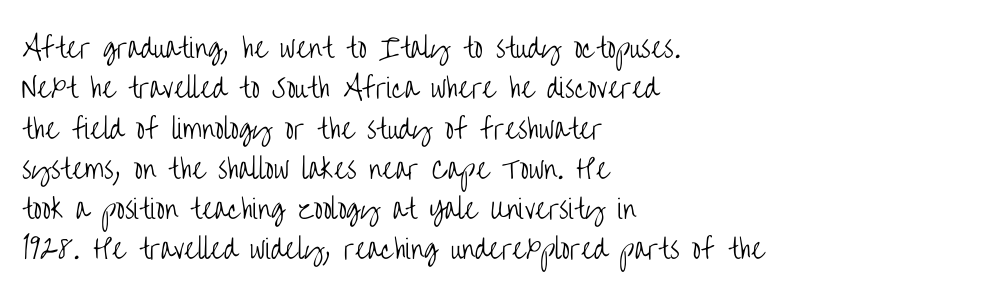
Q: Is the text bold? A: No.
Q: Is the text italic (slanted)? A: No, it is upright.
Q: Is the text underlined? A: No.
Q: How is the paragraph aligned? A: Left-aligned.
Q: Is the spacing between letters normal or unusually wide? A: Normal.
Q: Is the spacing between lines tight, normal or loose? A: Normal.
